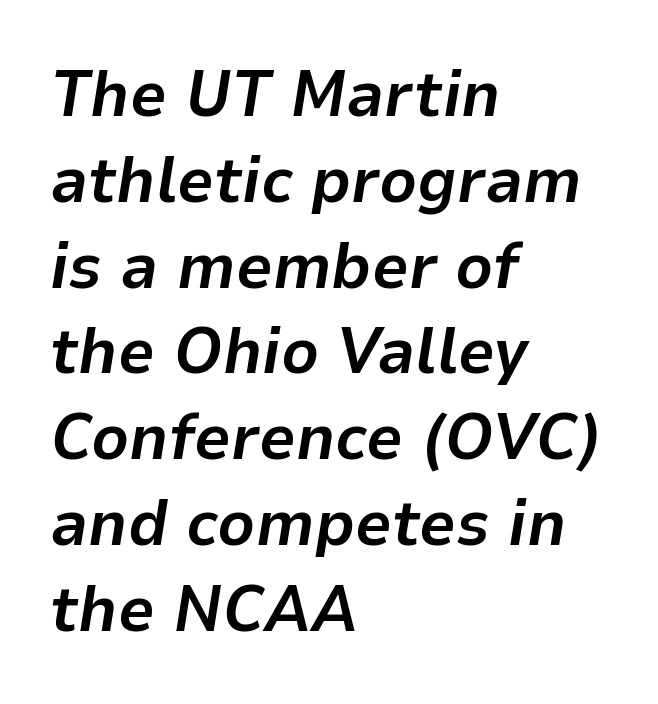
Whoever set this chose a conventional vertical rhythm. The rendering anchors every line to the left-hand side. Is this a fixed-width face? No — the glyphs have proportional, varying widths. The words here are not underlined. You'd pick this weight for a headline — it's a proper bold. Spacing between characters is what you'd get straight out of the box.
